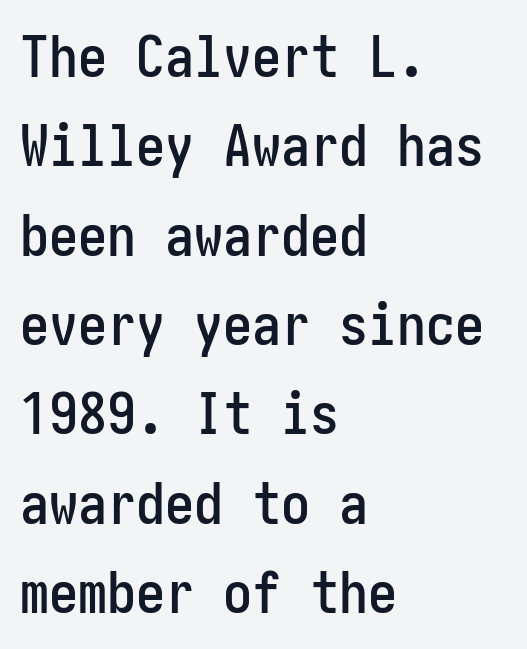
The image shows 58 px condensed sans-serif type, upright; set left-aligned, normal line spacing (1.54x), normal letter spacing, not underlined; low stroke contrast and a medium x-height.
